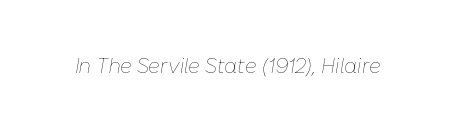
Looking at the ascenders, they clearly lean. The gaps between neighbouring characters are ordinary and unremarkable. Any mark beneath the type? The region is blank. This reads as an unemphasized weight, regular at the heaviest.
